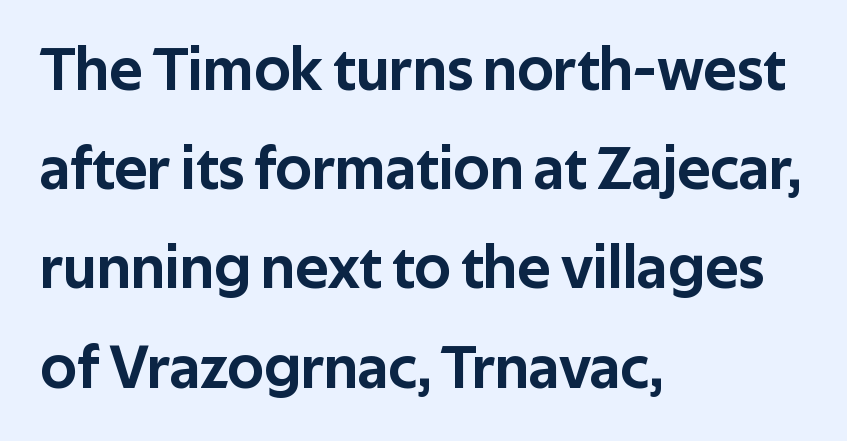
The image shows 62 px sans-serif type, upright; set left-aligned, normal line spacing (1.6x), normal letter spacing, not underlined; low stroke contrast and a medium x-height.
